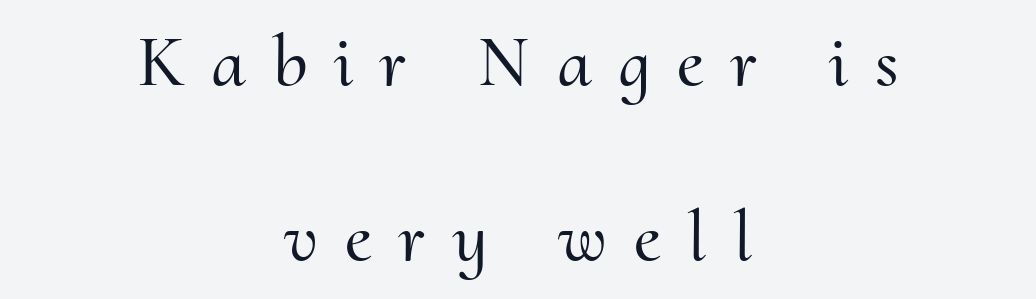
{"serif": "yes", "italic": "no", "width": "normal", "stroke_contrast": "medium", "x_height": "small", "monospaced": "no", "underline": "no", "align": "center", "line_spacing": "loose", "line_spacing_ratio": 2.4, "letter_spacing": "wide", "letter_spacing_em": 0.37, "glyph_px": 73}
